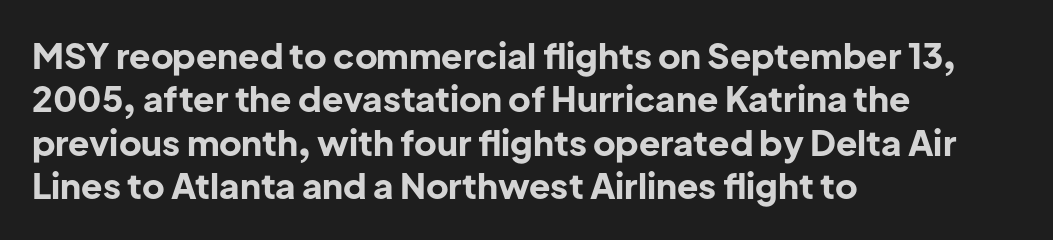
Q: Is the text bold? A: Yes.
Q: Is the text italic (slanted)? A: No, it is upright.
Q: Is the typeface a serif or a sans-serif typeface? A: Sans-serif.
Q: Is the text underlined? A: No.
Q: How is the paragraph aligned? A: Left-aligned.
Q: Is the spacing between letters normal or unusually wide? A: Normal.
Q: Width (condensed, normal, or wide)? A: Normal.
Q: Stroke contrast? A: Low.
Q: x-height? A: Medium.
Q: Monospaced? A: No.
